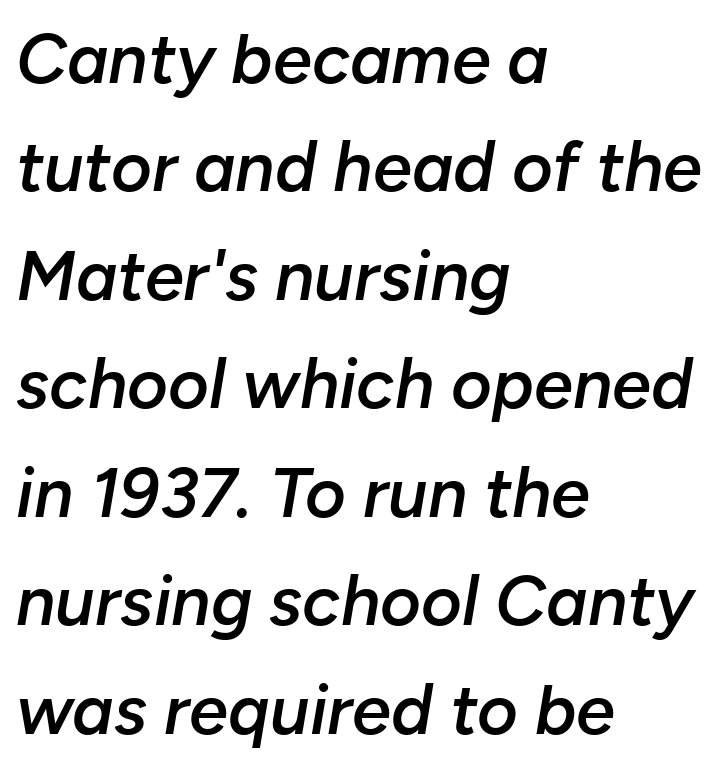
Q: Is the text bold? A: Semi-bold.
Q: Is the text italic (slanted)? A: Yes, it leans right by about 10 degrees.
Q: Is the text underlined? A: No.
Q: How is the paragraph aligned? A: Left-aligned.
Q: Is the spacing between letters normal or unusually wide? A: Normal.
Q: Is the spacing between lines tight, normal or loose? A: Normal.
Q: Width (condensed, normal, or wide)? A: Normal.
Q: Stroke contrast? A: Low.
Q: x-height? A: Medium.
Q: Monospaced? A: No.
